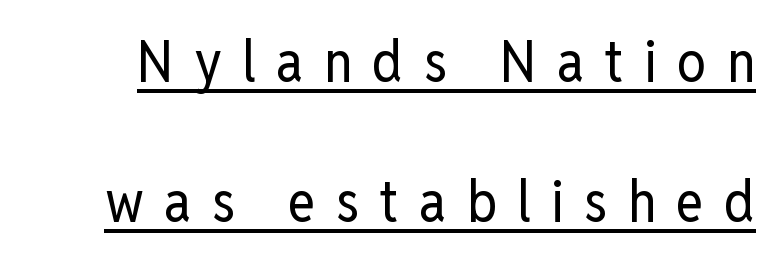
If you measured baseline to baseline, you'd find a long distance. Is this a fixed-width face? No — the glyphs have proportional, varying widths. Weight: not bold — regular or lighter. Compared with undecorated copy, this sample adds a rule below the words.
